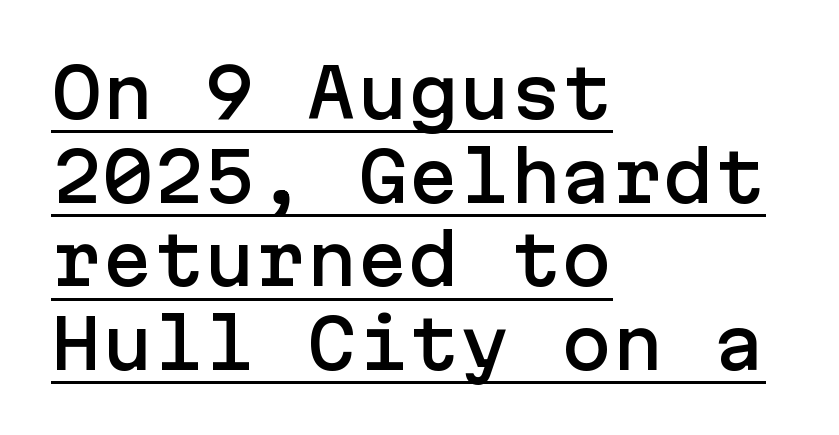
The face used here is rendered with its standard letterfit. Students, observe the line beneath the letters — that is underlining. One-word summary of the alignment: left. The face used here is a sans, in the tradition of grotesques and geometrics. Rendered with straight, roman letterforms.
